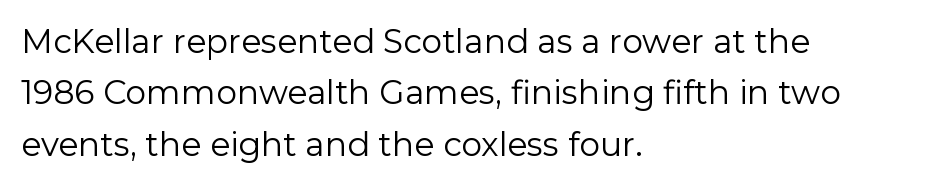
The image shows 33 px regular-weight sans-serif type, upright; set left-aligned, normal line spacing (1.56x), normal letter spacing, not underlined; low stroke contrast and a medium x-height.
